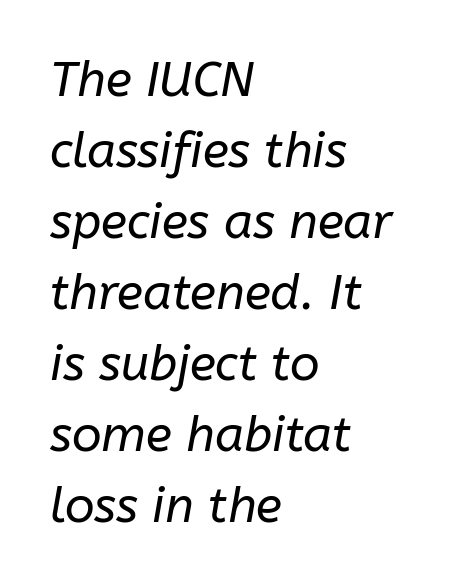
These lines stack with their left ends in a neat column. Leading matches the norm, producing a regular column. This sample uses plain, unmodified letter spacing. Underline: absent. Is this a heavy cut? Hardly; it is regular or lighter.
